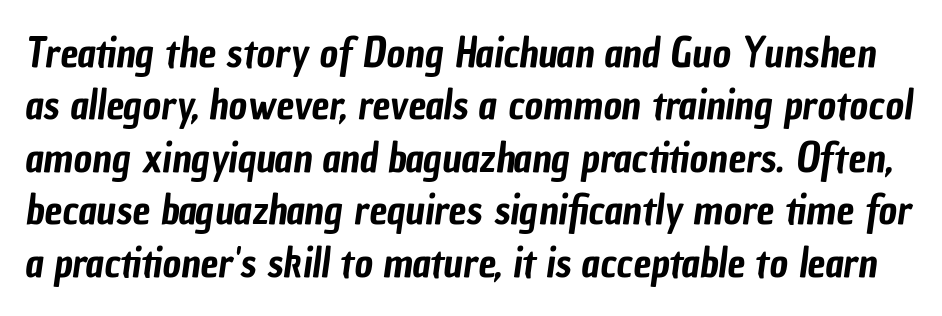
In terms of letterform style, serifs are entirely absent. Only glyphs here, with clear space below each row. Regular leading. Character widths vary here, with narrow letters taking less room than wide ones. You could call the tracking neutral — neither tight nor loose.
